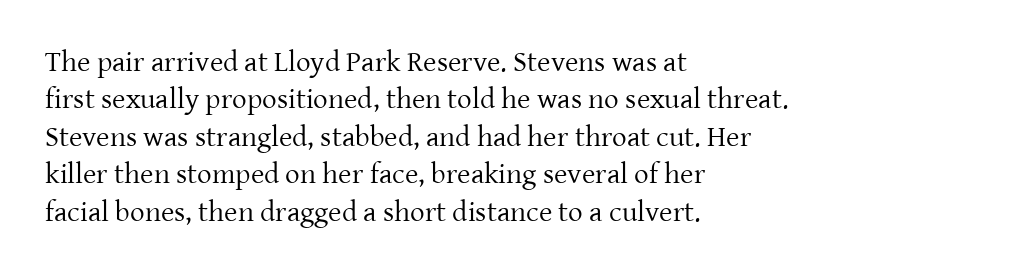
The image shows 29 px regular-weight serif type, upright; set left-aligned, normal line spacing (1.29x), normal letter spacing, not underlined; low stroke contrast and a medium x-height.
